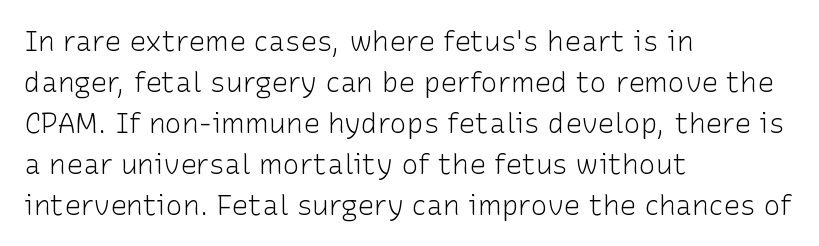
{"serif": "no", "italic": "no", "bold": "no", "weight": "light", "width": "normal", "stroke_contrast": "low", "x_height": "medium", "monospaced": "no", "underline": "no", "align": "left", "line_spacing": "normal", "line_spacing_ratio": 1.46, "letter_spacing": "normal", "letter_spacing_em": 0.0, "glyph_px": 28}
